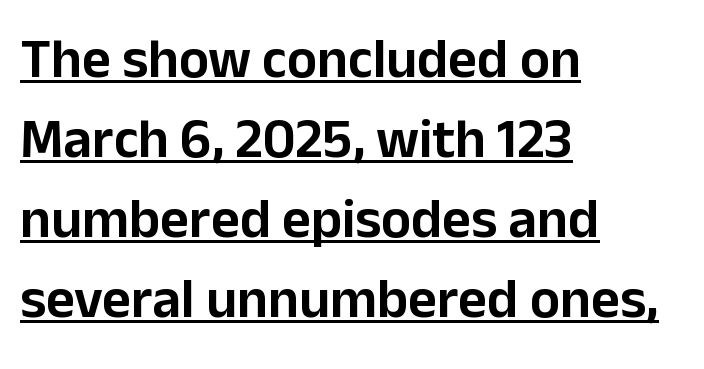
The image shows 56 px sans-serif type, upright; set left-aligned, normal line spacing (1.43x), normal letter spacing, underlined; low stroke contrast and a medium x-height.
